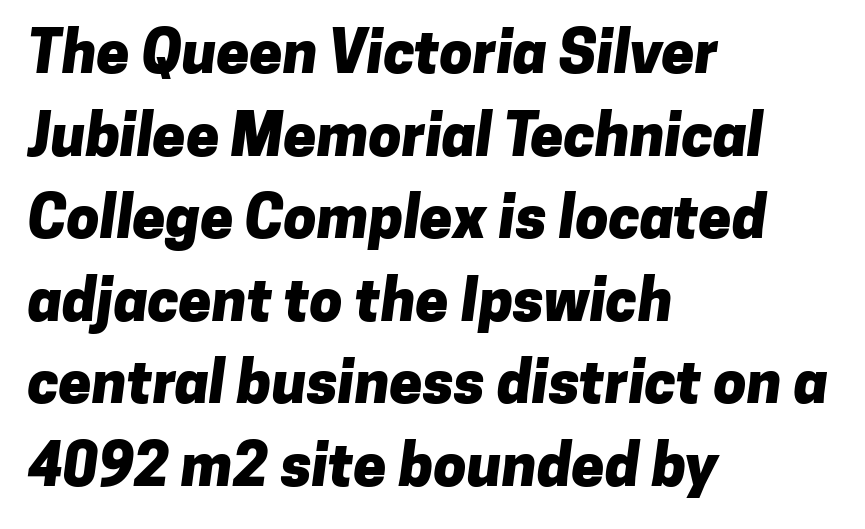
The rendering anchors every line to the left-hand side. What stands out about the letter spacing? Nothing — it is the standard amount. The passage shown is typed in a proportional face where columns would drift. Unlike a traditional serif, this face leaves its strokes unadorned. Baseline-to-baseline distance is the conventional proportion of letter height.
